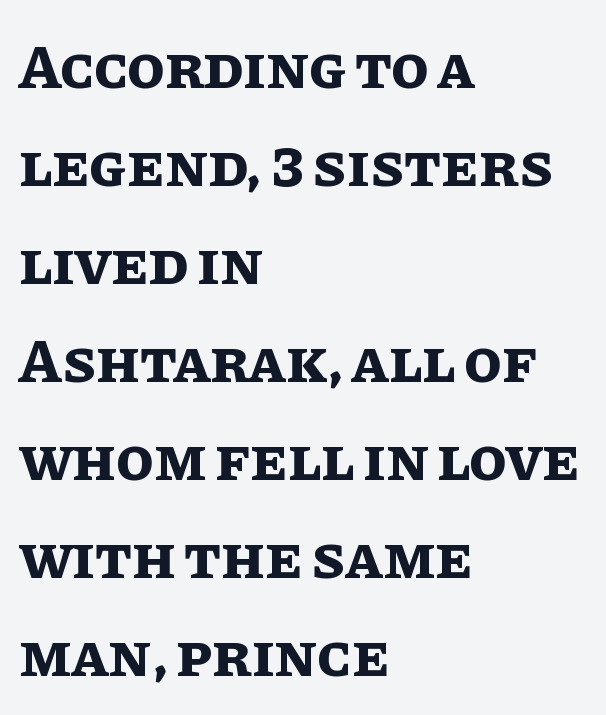
Q: Is the text bold? A: Yes.
Q: Is the text italic (slanted)? A: No, it is upright.
Q: Is the text underlined? A: No.
Q: How is the paragraph aligned? A: Left-aligned.
Q: Is the spacing between letters normal or unusually wide? A: Normal.
Q: Is the spacing between lines tight, normal or loose? A: Normal.
Q: Width (condensed, normal, or wide)? A: Normal.
Q: Stroke contrast? A: Low.
Q: x-height? A: Large.
Q: Monospaced? A: No.
